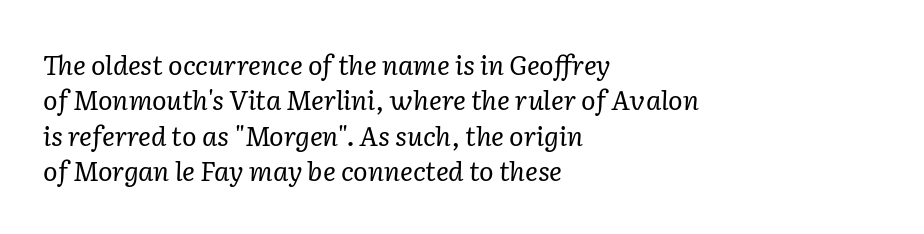
Typeset ragged right — the left edge is the straight one. Vertical stems look standard width or narrower in stroke. When letters slant like this, we call the style italic. Check the space under the baseline: it is left empty. Students, observe: this is what conventionally led text looks like.
